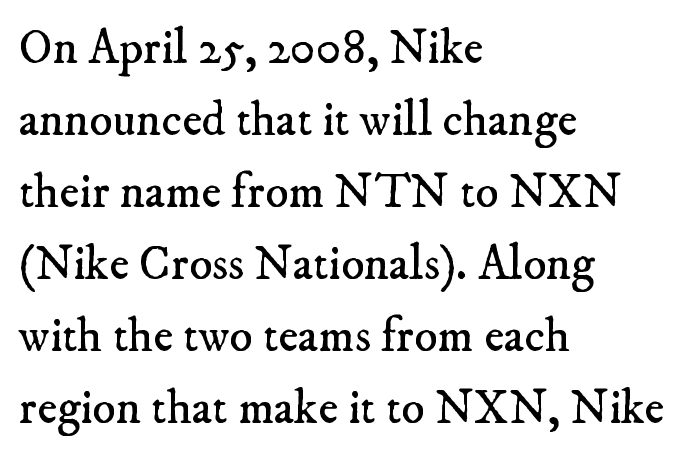
Q: Is the text bold? A: No.
Q: Is the typeface a serif or a sans-serif typeface? A: Serif.
Q: Is the text underlined? A: No.
Q: How is the paragraph aligned? A: Left-aligned.
Q: Is the spacing between letters normal or unusually wide? A: Normal.
Q: Is the spacing between lines tight, normal or loose? A: Normal.
Q: Width (condensed, normal, or wide)? A: Normal.
Q: Stroke contrast? A: Low.
Q: x-height? A: Small.
Q: Monospaced? A: No.
